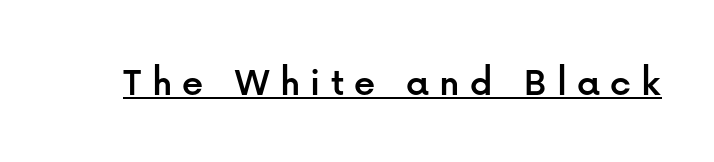
{"serif": "no", "italic": "no", "width": "normal", "stroke_contrast": "low", "x_height": "medium", "monospaced": "no", "underline": "yes", "letter_spacing": "wide", "letter_spacing_em": 0.24, "glyph_px": 42}
